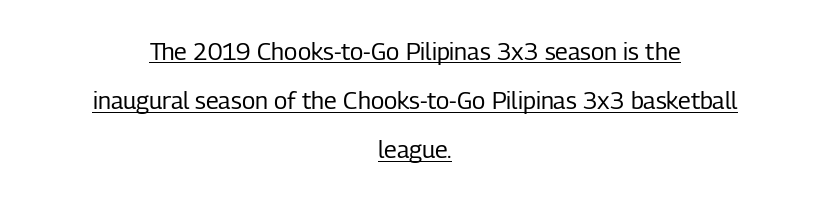
{"italic": "no", "bold": "no", "underline": "yes", "align": "center", "line_spacing": "loose", "line_spacing_ratio": 2.05, "letter_spacing": "normal", "letter_spacing_em": 0.0, "glyph_px": 24}
